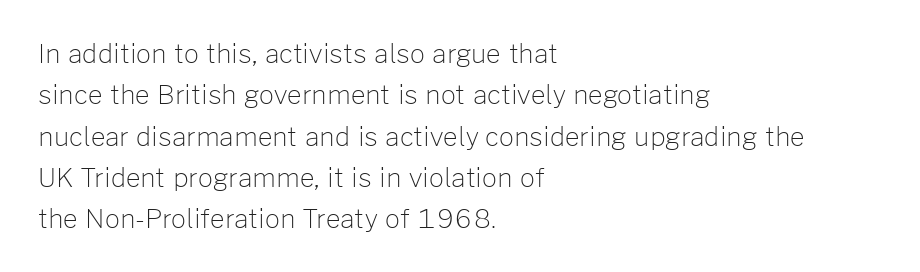
The image shows 26 px text type, upright; set left-aligned, normal line spacing (1.59x), normal letter spacing, not underlined.
